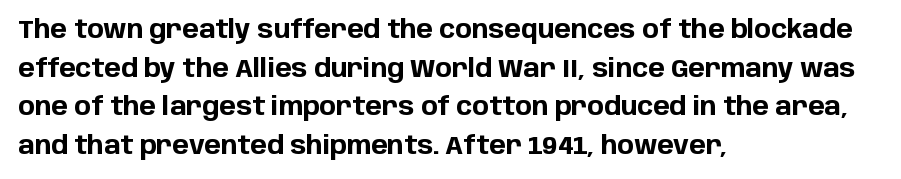
The image shows 25 px bold type, upright; set left-aligned, normal line spacing (1.55x), normal letter spacing, not underlined.
